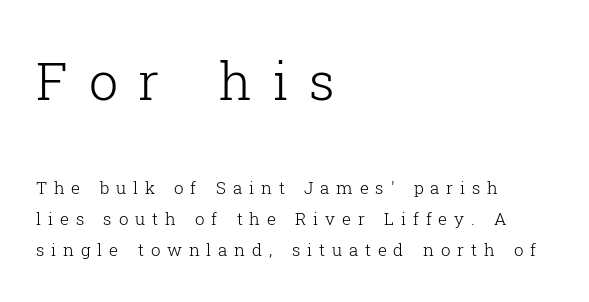
The image shows 52 px light serif type, upright; set left-aligned, line spacing 1.83x, unusually wide letter spacing (+0.4 em), not underlined; the first (top) block is 3.06x larger; low stroke contrast and a medium x-height.
